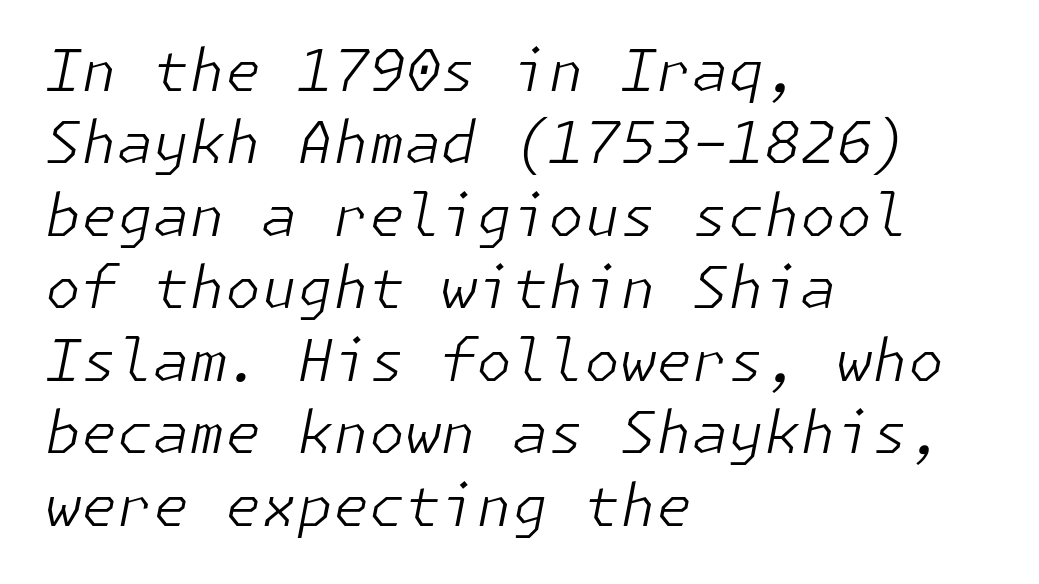
Default kerning and tracking; the words read as compact shapes. If you drew a ruler down the left edge, every line would touch it. Letters rest on an invisible, unmarked baseline. Quick note: italic. Each new line begins a customary step beneath the previous one. Stems and bowls with no extra thickness — not bold.
